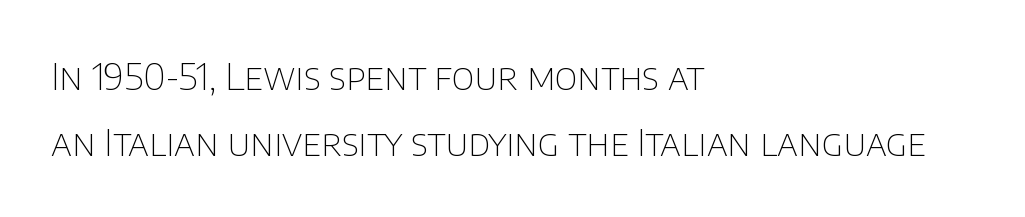
{"serif": "no", "italic": "no", "bold": "no", "weight": "thin", "width": "normal", "stroke_contrast": "low", "x_height": "large", "monospaced": "no", "underline": "no", "align": "left", "line_spacing_ratio": 1.79, "letter_spacing": "normal", "letter_spacing_em": 0.0, "glyph_px": 37}
